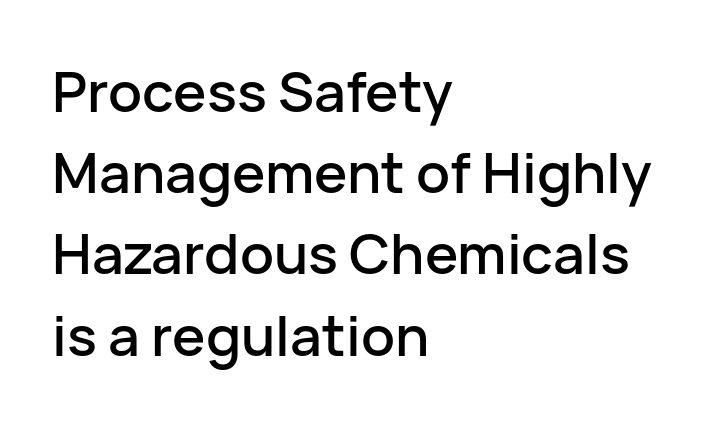
Vertical strokes here are truly vertical. Vertically, the passage feels balanced, rows spaced as you'd expect. Is this a fixed-width face? No — the glyphs have proportional, varying widths. What stands out about the letter spacing? Nothing — it is the standard amount. This sample uses a sans-serif face.
